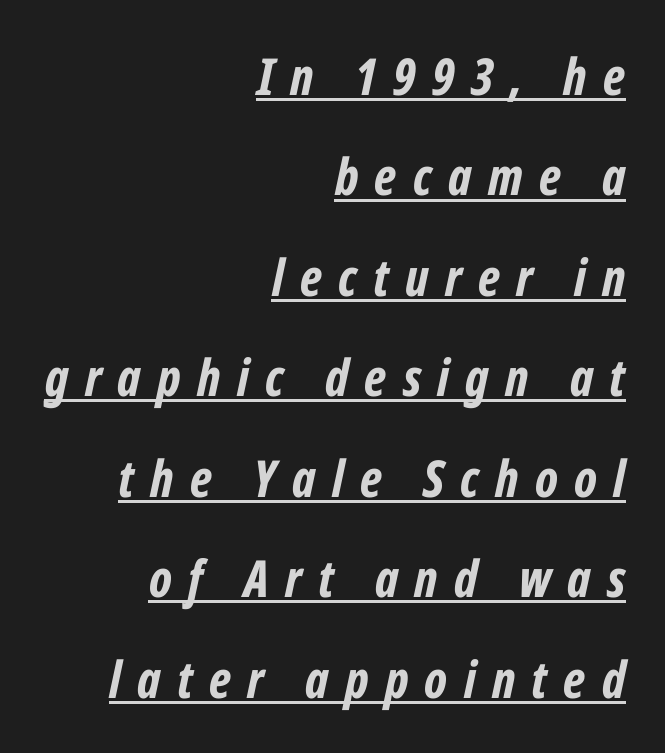
The image shows 51 px bold, condensed type, italic (leaning right); set right-aligned, loose line spacing (1.97x), unusually wide letter spacing (+0.32 em), underlined; low stroke contrast and a medium x-height.
